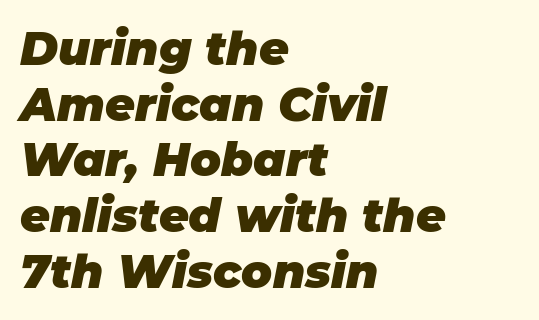
The image shows 46 px heavy type, italic (leaning right); set left-aligned, line spacing 1.21x, normal letter spacing, not underlined; low stroke contrast and a large x-height.
